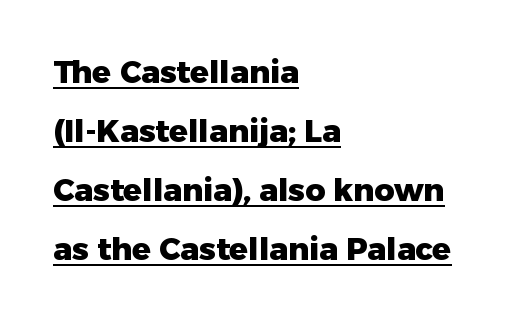
{"serif": "no", "italic": "no", "bold": "yes", "weight": "heavy", "width": "normal", "stroke_contrast": "low", "x_height": "medium", "monospaced": "no", "underline": "yes", "align": "left", "line_spacing": "loose", "line_spacing_ratio": 1.9, "letter_spacing": "normal", "letter_spacing_em": 0.0, "glyph_px": 31}
